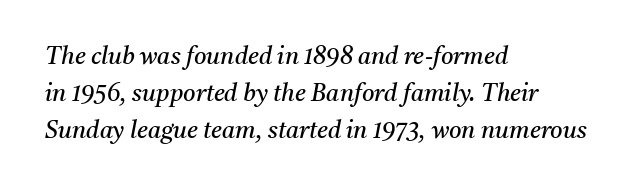
{"italic": "yes", "lean": "right", "slant_degrees": 11, "bold": "no", "underline": "no", "align": "left", "line_spacing": "normal", "line_spacing_ratio": 1.54, "letter_spacing": "normal", "letter_spacing_em": 0.0, "glyph_px": 24}
